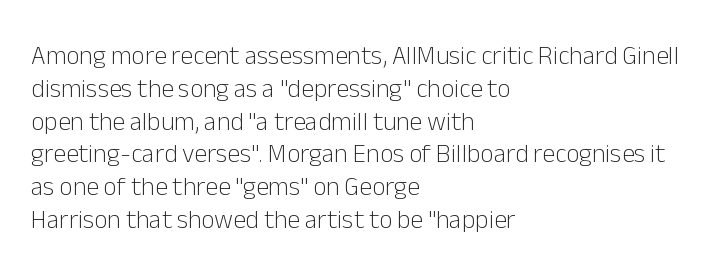
The image shows 26 px text type, upright; set left-aligned, normal line spacing (1.26x), normal letter spacing, not underlined.
